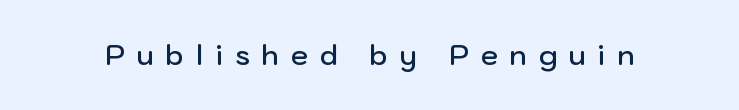
Every stem runs plumb, perpendicular to the baseline. Unmarked baselines from the first word to the last. The glyphs have the mass of a demibold cut, below bold. Short note: letters widely spaced.
